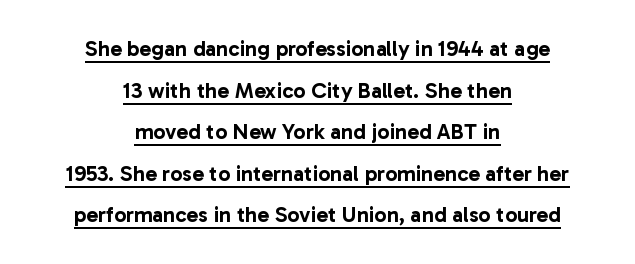
Underlining? Definitely there. The text block is weighted toward neither margin, spreading evenly from the middle. Honestly, the letter spacing is just normal — you wouldn't notice it. The lettering stays uniformly vertical, giving the passage a roman look.
